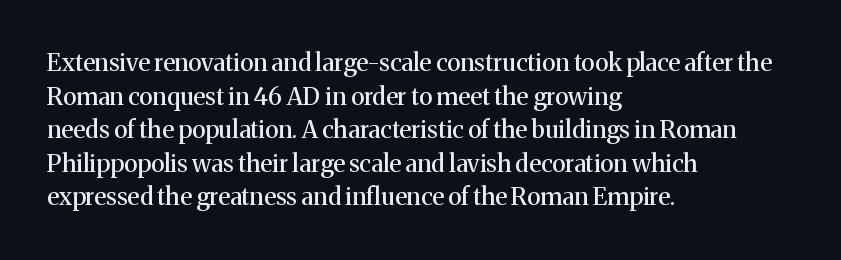
Leading matches the norm, producing a regular column. Every stem runs plumb, perpendicular to the baseline. Underline: absent. In CSS terms this would be text-align: left. Here the glyphs are tracked normally, forming tight word shapes.
